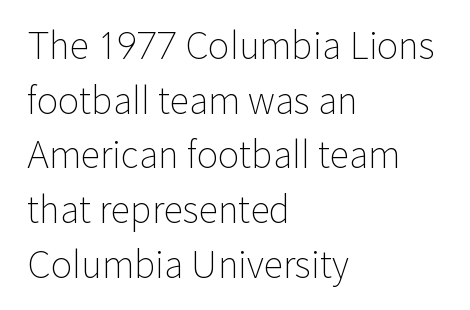
Q: Is the text bold? A: No.
Q: Is the text italic (slanted)? A: No, it is upright.
Q: Is the typeface a serif or a sans-serif typeface? A: Sans-serif.
Q: Is the text underlined? A: No.
Q: How is the paragraph aligned? A: Left-aligned.
Q: Is the spacing between letters normal or unusually wide? A: Normal.
Q: Is the spacing between lines tight, normal or loose? A: Normal.
Q: Width (condensed, normal, or wide)? A: Normal.
Q: Stroke contrast? A: Low.
Q: x-height? A: Medium.
Q: Monospaced? A: No.
